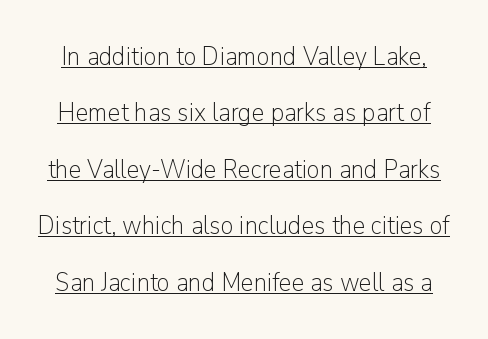
The image shows 26 px text type, upright; set loose line spacing (2.17x), normal letter spacing, underlined.
